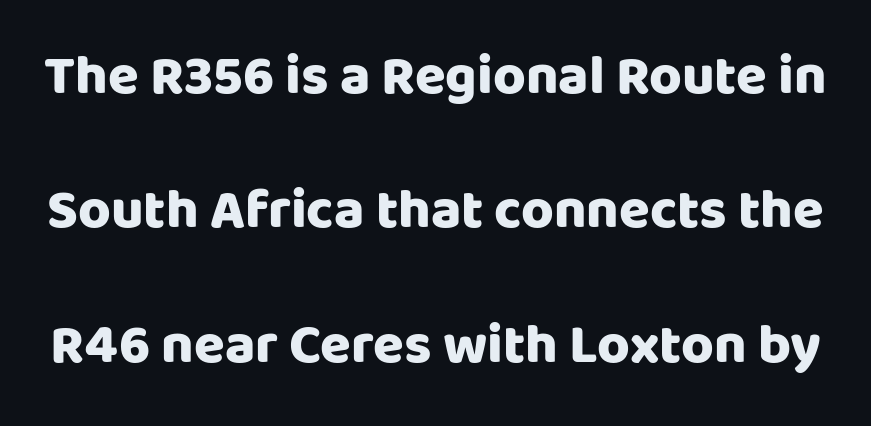
Each word holds together tightly as a unit, with standard inter-letter gaps. Typesetter's note: full bold, strokes at maximum text heaviness. Honestly, the rows look like they've been pulled way apart. Descender tails drop into unmarked territory.
